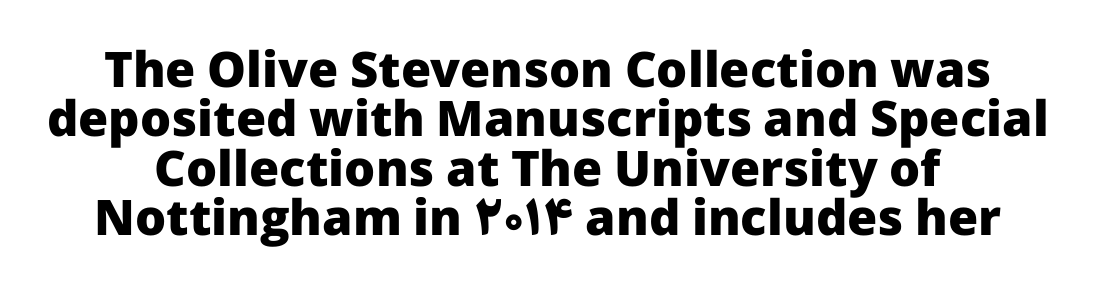
The image shows 49 px heavy sans-serif type, upright; set tight line spacing (1.01x), normal letter spacing, not underlined; low stroke contrast and a medium x-height.
